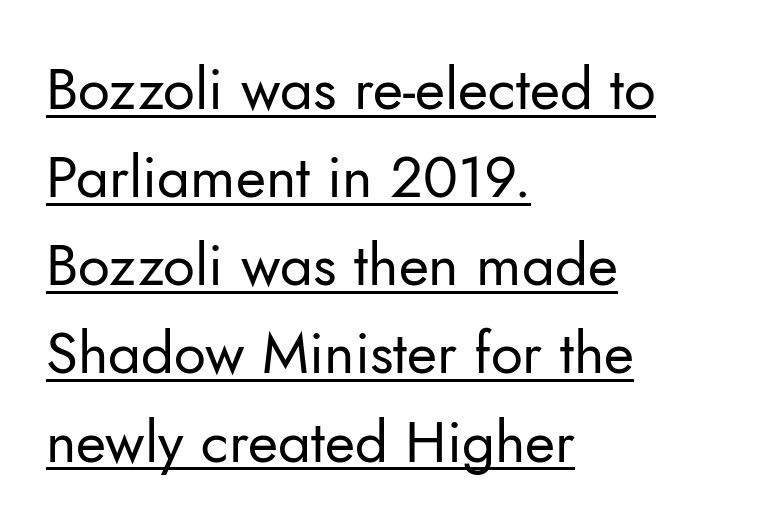
The image shows 58 px regular-weight sans-serif type, upright; set left-aligned, normal line spacing (1.52x), normal letter spacing, underlined; low stroke contrast and a small x-height.
